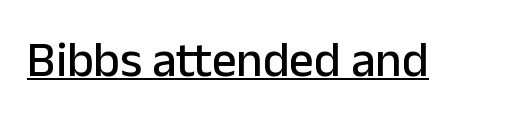
{"serif": "no", "italic": "no", "width": "normal", "stroke_contrast": "low", "x_height": "medium", "monospaced": "no", "underline": "yes", "letter_spacing": "normal", "letter_spacing_em": 0.0, "glyph_px": 49}
